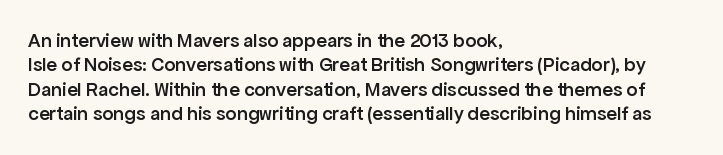
A typesetter would mark this as roman, not italic. Standard letterfit; no display-style spreading of the glyphs. This is the in-between weight designers call semibold or demi. The rendering anchors every line to the left-hand side. The area under the type is left untouched.
